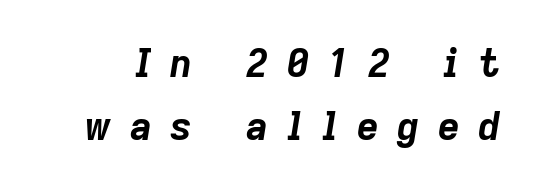
{"italic": "yes", "lean": "right", "slant_degrees": 9, "bold": "yes", "weight": "bold", "width": "normal", "stroke_contrast": "low", "x_height": "medium", "monospaced": "no", "underline": "no", "line_spacing": "normal", "line_spacing_ratio": 1.67, "letter_spacing": "wide", "letter_spacing_em": 0.49, "glyph_px": 38}
